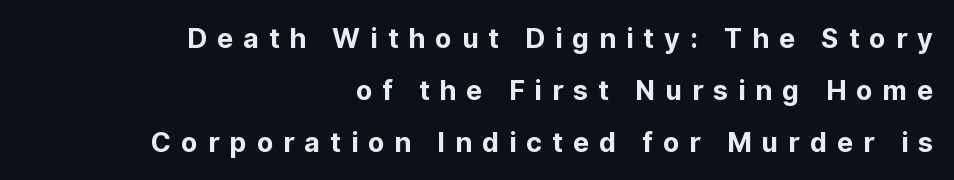
The image shows 27 px bold type, upright; set right-aligned, loose line spacing (1.92x), unusually wide letter spacing (+0.37 em), not underlined.
